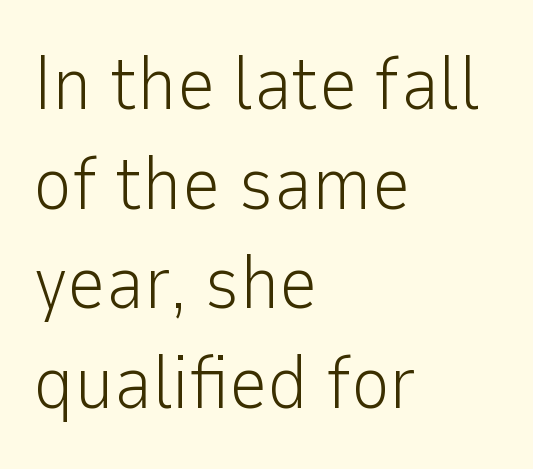
{"serif": "no", "italic": "no", "bold": "no", "weight": "light", "width": "normal", "stroke_contrast": "low", "x_height": "medium", "monospaced": "no", "underline": "no", "align": "left", "line_spacing": "normal", "line_spacing_ratio": 1.33, "letter_spacing": "normal", "letter_spacing_em": 0.0, "glyph_px": 75}
